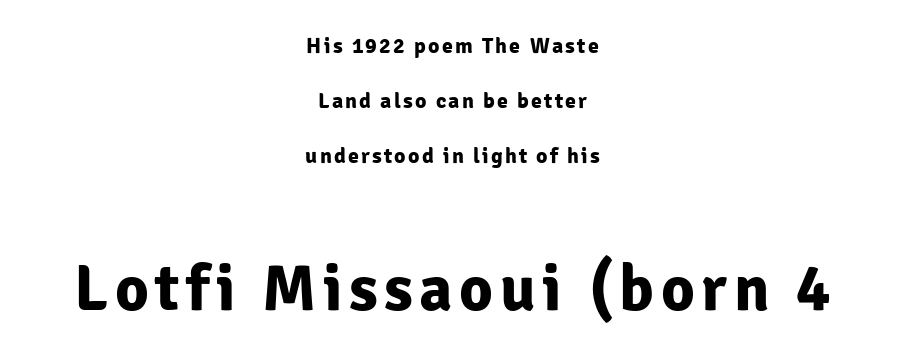
The image shows 65 px bold sans-serif type, upright; set centered, loose line spacing (2.49x), not underlined; the second (bottom) block is 2.95x larger; low stroke contrast and a medium x-height.
